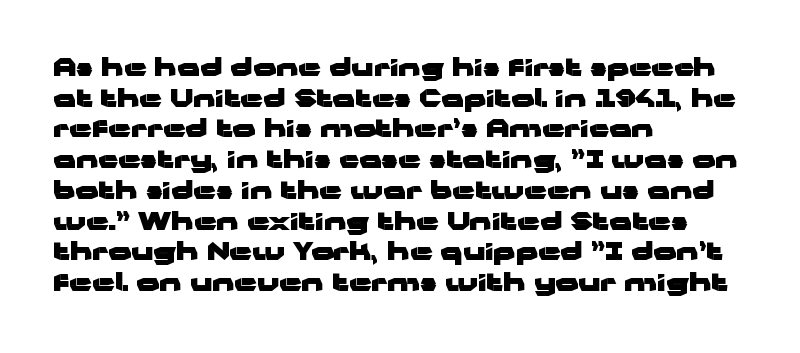
In CSS terms this would be text-align: left. Anything drawn beneath the words? Only blank space. Posture: upright roman. As a designer I'd log this as weight 700, bold.
